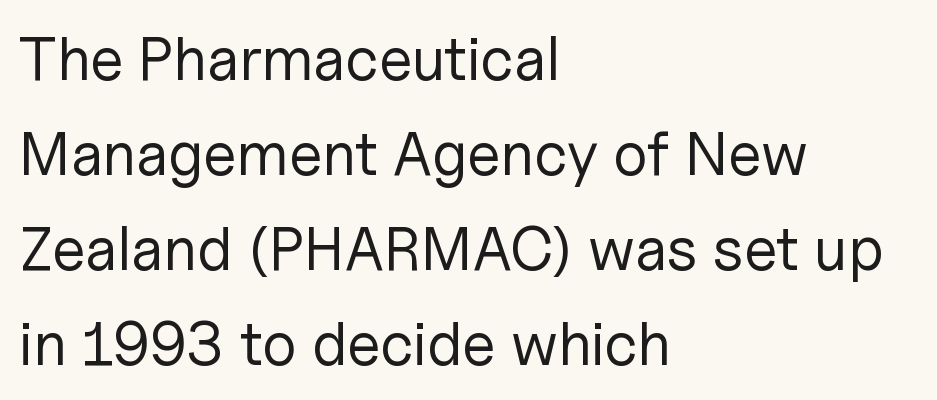
Weight: in the light-to-regular range. Only glyphs here, with clear space below each row. These lines keep a tight, regular rhythm from letter to letter. Each line starts at the same left margin while the right side varies. Here the designer chose a conventional face with non-uniform glyph widths.
